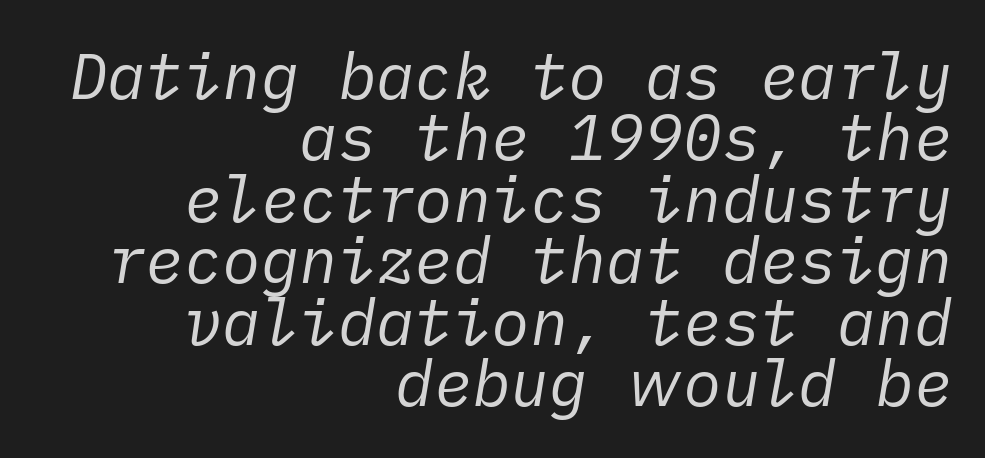
{"italic": "yes", "lean": "right", "slant_degrees": 10, "bold": "no", "weight": "regular", "width": "normal", "stroke_contrast": "low", "x_height": "medium", "underline": "no", "align": "right", "line_spacing": "tight", "line_spacing_ratio": 0.96, "letter_spacing": "normal", "letter_spacing_em": 0.0, "glyph_px": 64}
